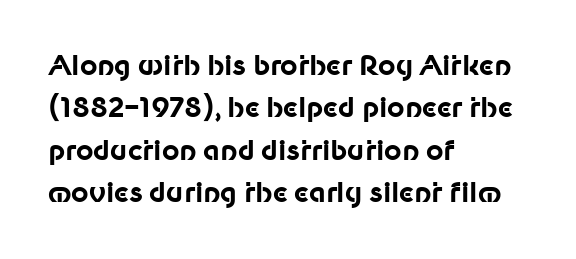
The image shows 27 px bold type, upright; set left-aligned, normal line spacing (1.57x), normal letter spacing, not underlined.
